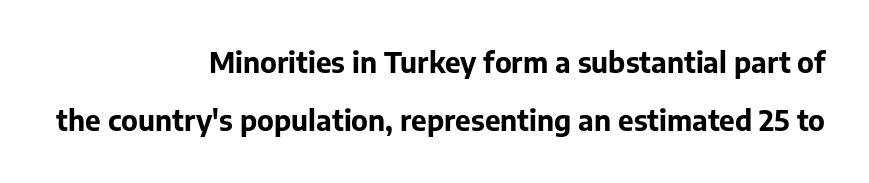
Classification — sans serif. The typesetting leans heavy: a genuine bold. The text block is weighted toward the right margin, trailing off unevenly leftward. The leading is generous, giving the passage an open texture. These lines were composed using upright roman letters.
